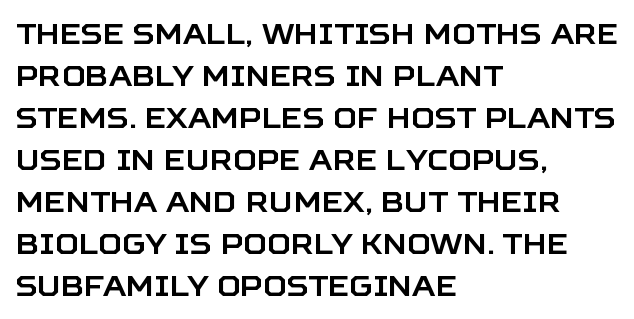
{"serif": "no", "italic": "no", "width": "normal", "stroke_contrast": "low", "x_height": "large", "monospaced": "no", "underline": "no", "align": "left", "line_spacing": "normal", "line_spacing_ratio": 1.45, "letter_spacing": "normal", "letter_spacing_em": 0.0, "glyph_px": 29}
